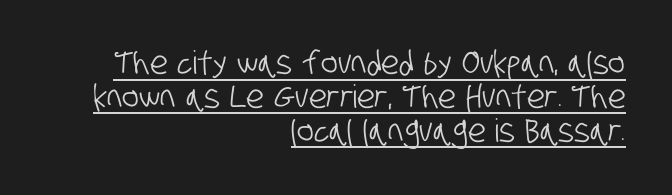
The image shows 32 px condensed sans-serif type; set right-aligned, tight line spacing (1.06x), normal letter spacing, underlined; low stroke contrast and a large x-height.
